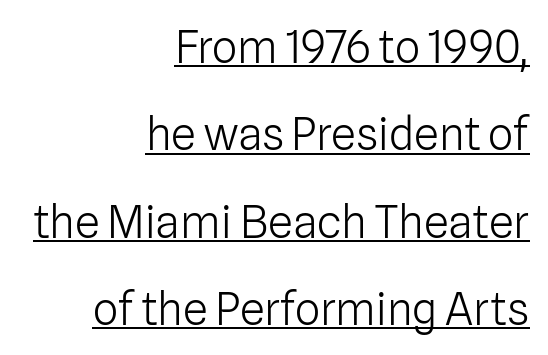
{"serif": "no", "italic": "no", "bold": "no", "weight": "light", "width": "normal", "stroke_contrast": "low", "x_height": "medium", "monospaced": "no", "underline": "yes", "align": "right", "line_spacing": "loose", "line_spacing_ratio": 1.94, "letter_spacing": "normal", "letter_spacing_em": 0.0, "glyph_px": 45}
